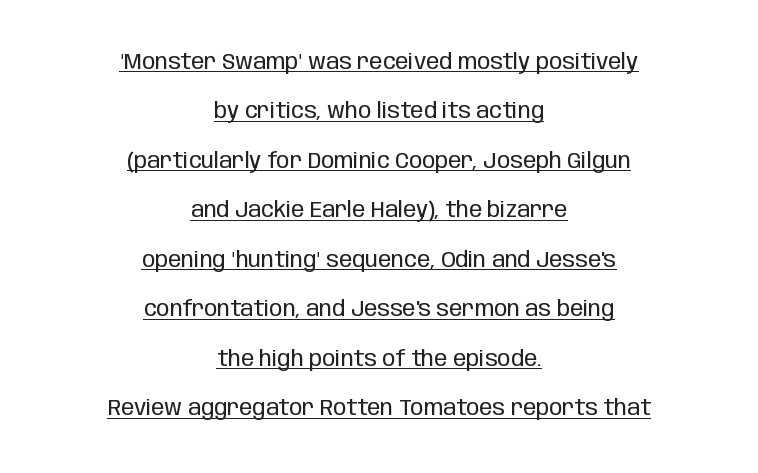
{"italic": "no", "bold": "no", "underline": "yes", "align": "center", "line_spacing": "loose", "line_spacing_ratio": 2.25, "letter_spacing": "normal", "letter_spacing_em": 0.0, "glyph_px": 22}
